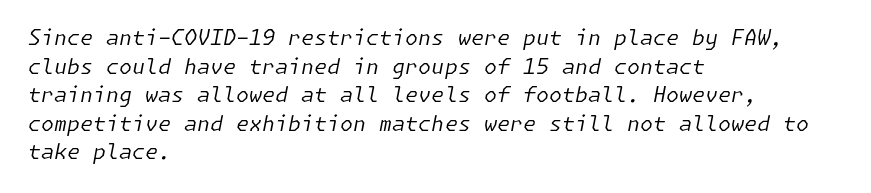
Q: Is the text bold? A: No.
Q: Is the text italic (slanted)? A: Yes, it leans right by about 11 degrees.
Q: Is the text underlined? A: No.
Q: How is the paragraph aligned? A: Left-aligned.
Q: Is the spacing between letters normal or unusually wide? A: Normal.
Q: Is the spacing between lines tight, normal or loose? A: Normal.
